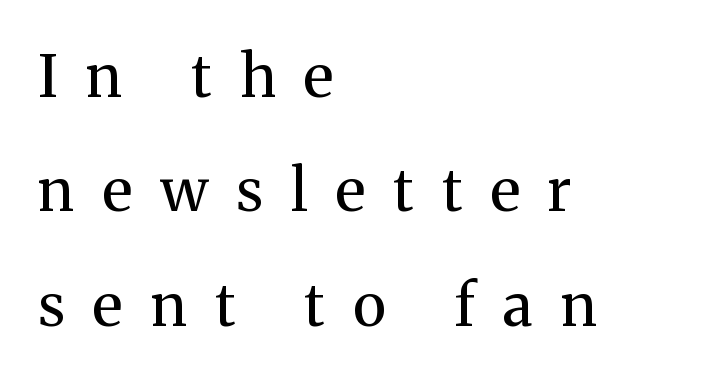
Q: Is the text bold? A: No.
Q: Is the text italic (slanted)? A: No, it is upright.
Q: Is the typeface a serif or a sans-serif typeface? A: Serif.
Q: Is the text underlined? A: No.
Q: How is the paragraph aligned? A: Left-aligned.
Q: Is the spacing between letters normal or unusually wide? A: Unusually wide.
Q: Is the spacing between lines tight, normal or loose? A: Loose.
Q: Width (condensed, normal, or wide)? A: Normal.
Q: Stroke contrast? A: Medium.
Q: x-height? A: Medium.
Q: Monospaced? A: No.
